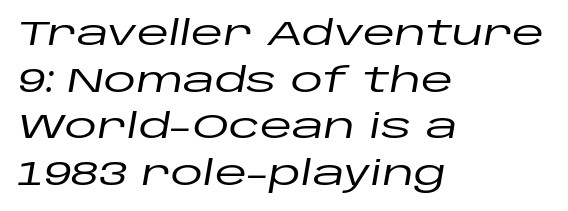
{"italic": "yes", "lean": "right", "slant_degrees": 10, "width": "wide", "stroke_contrast": "low", "x_height": "large", "monospaced": "no", "underline": "no", "align": "left", "line_spacing": "normal", "line_spacing_ratio": 1.41, "letter_spacing": "normal", "letter_spacing_em": 0.0, "glyph_px": 33}
